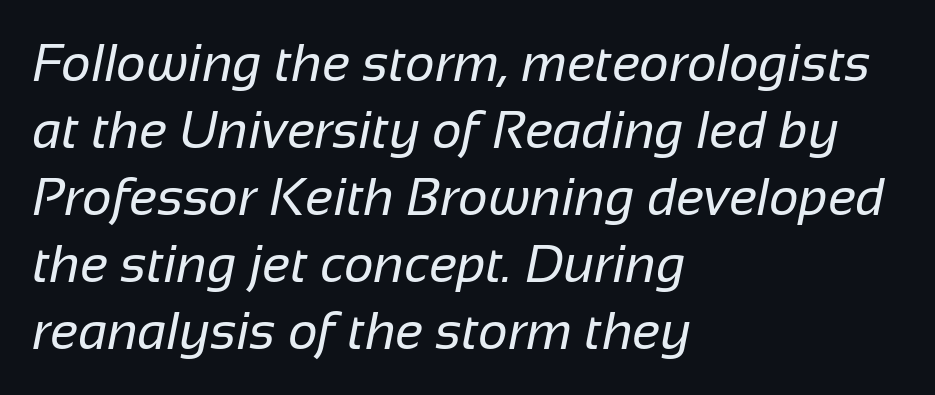
In terms of letterform style, serifs are entirely absent. The ragged edge is on the right, which tells us the setting is flush left. Default kerning and tracking; the words read as compact shapes. Weight class: somewhere from thin through regular.
